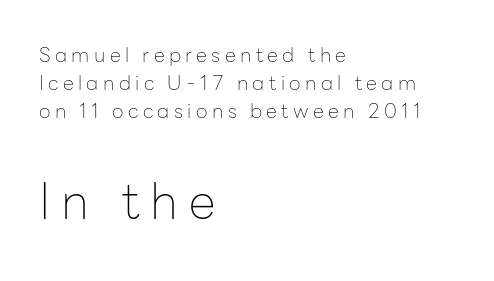
The image shows 49 px thin sans-serif type, upright; set left-aligned, normal line spacing (1.4x), unusually wide letter spacing (+0.22 em), not underlined; the second (bottom) block is 2.45x larger; low stroke contrast and a medium x-height.
